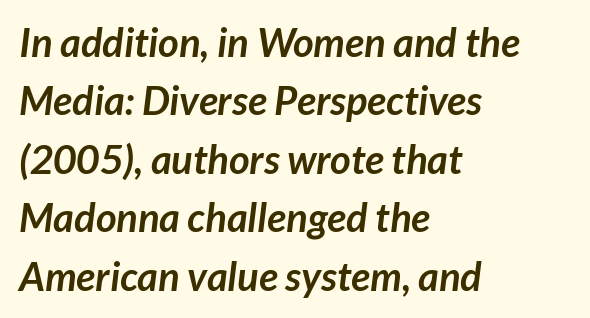
A typesetter would call this proportional, since set widths differ per character. The glyphs are unaccompanied by any horizontal stroke below them. The lines in this sample share a left origin and differ only in where they stop. Caption: bold face, heavy strokes.
